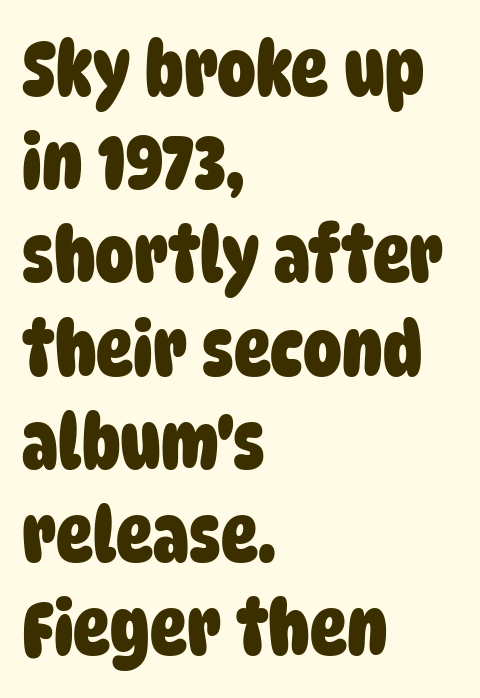
This sample has the flowing, uneven cadence of proportional lettering. These lines carry a lot of weight — the face is fully bold. Words float on clear page, feet unadorned. The text block is weighted toward the left margin, trailing off unevenly rightward. These lines keep a tight, regular rhythm from letter to letter.
